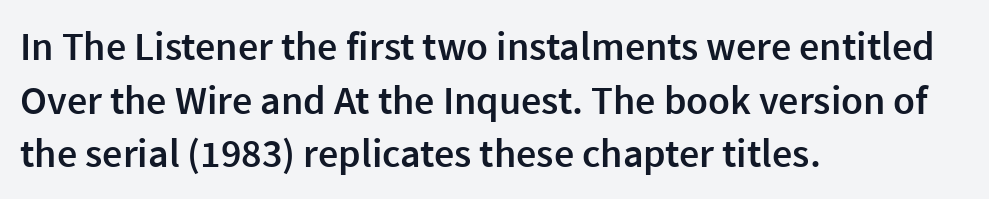
A typesetter would call this leading conventional body-copy spacing. Ordinary non-slanted type is in use. This rendering features lettering with no underline. Proportional: the letters do not fall into vertical columns.
